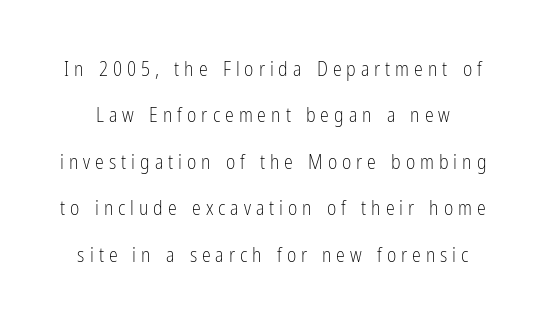
These glyphs show unthickened strokes, regular width or finer. Quick note: not italic, upright. One glance says open: line gaps are wider than usual. The letters are spread apart with noticeably loose tracking. Decoration check: the copy has no underline.
